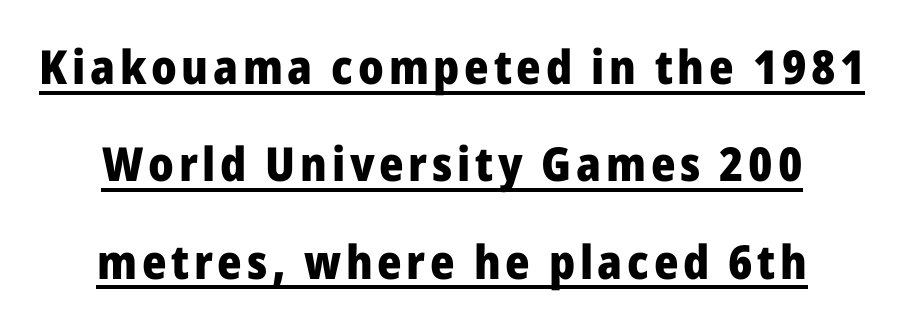
Character widths vary here, with narrow letters taking less room than wide ones. Chunky letters — that's bold for sure. The vertical gap from one line to the next is large. Does the copy run flush right? No — it is centered line by line. Caption: lettering with a line underneath.
